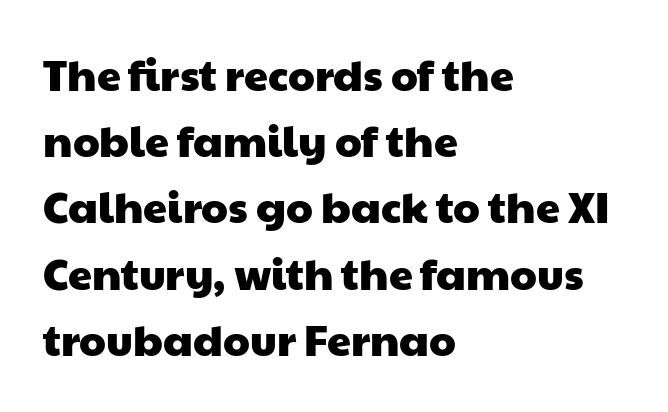
{"serif": "no", "width": "wide", "stroke_contrast": "low", "x_height": "medium", "monospaced": "no", "underline": "no", "align": "left", "line_spacing": "normal", "line_spacing_ratio": 1.54, "letter_spacing": "normal", "letter_spacing_em": 0.0, "glyph_px": 43}
